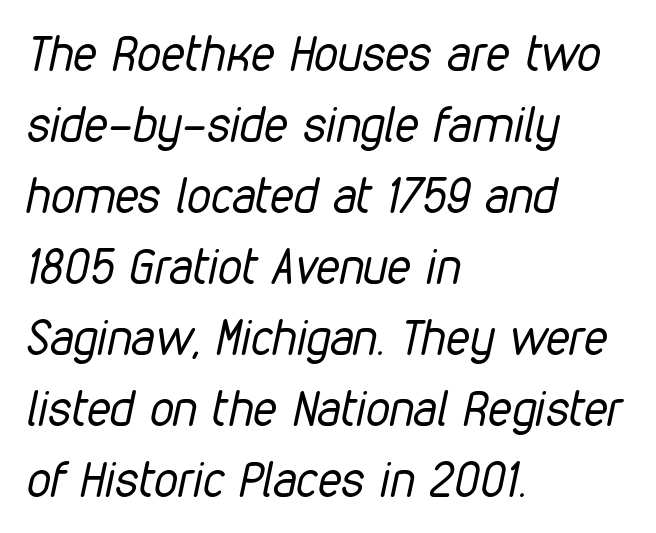
Horizontal bands of white between lines are of average thickness. Unbolded letterforms with no extra heft. The letters sit at their default tracking, neither squeezed nor spread. Visually the block forms a straight wall on the left and a jagged coastline on the right. Do the characters align in a grid? No, the font is proportional.
